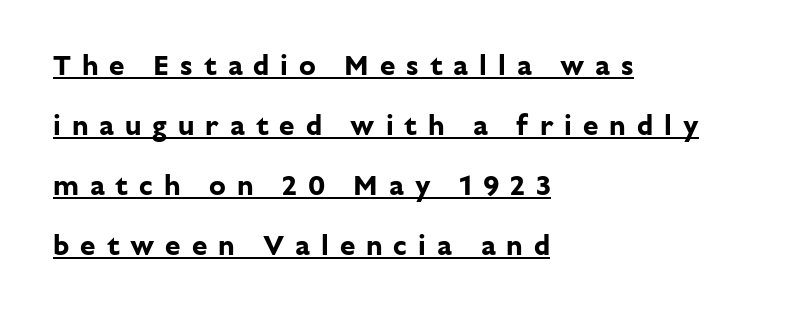
{"serif": "no", "italic": "no", "bold": "yes", "weight": "bold", "width": "normal", "stroke_contrast": "low", "x_height": "medium", "monospaced": "no", "underline": "yes", "align": "left", "line_spacing": "loose", "line_spacing_ratio": 2.14, "letter_spacing": "wide", "letter_spacing_em": 0.39, "glyph_px": 28}
